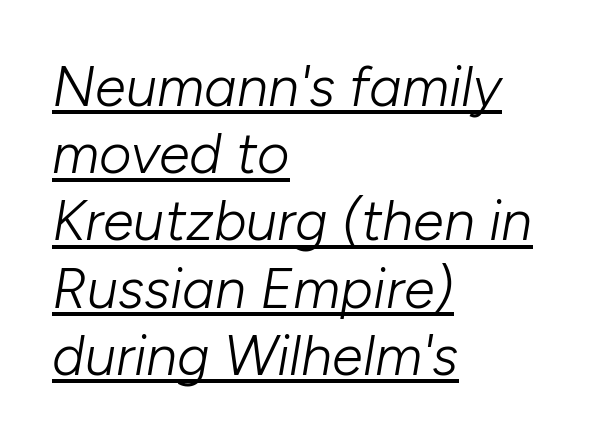
{"italic": "yes", "lean": "right", "slant_degrees": 10, "bold": "no", "weight": "light", "width": "normal", "stroke_contrast": "low", "x_height": "medium", "monospaced": "no", "underline": "yes", "align": "left", "line_spacing_ratio": 1.2, "letter_spacing": "normal", "letter_spacing_em": 0.0, "glyph_px": 56}
